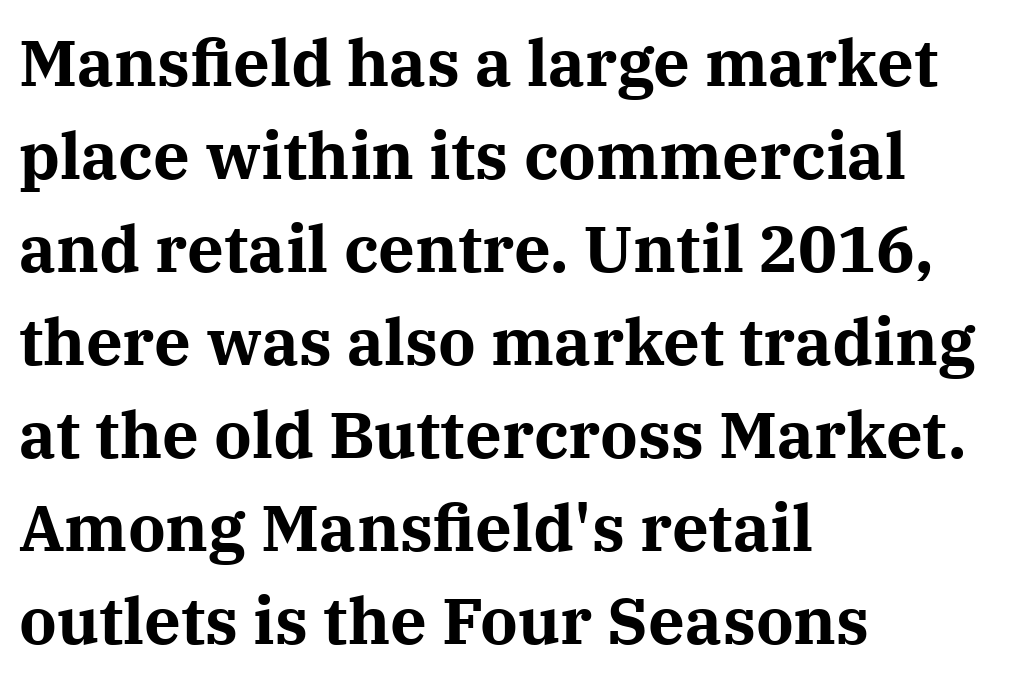
The image shows 65 px bold serif type, upright; set left-aligned, normal line spacing (1.43x), normal letter spacing, not underlined; medium stroke contrast and a medium x-height.
